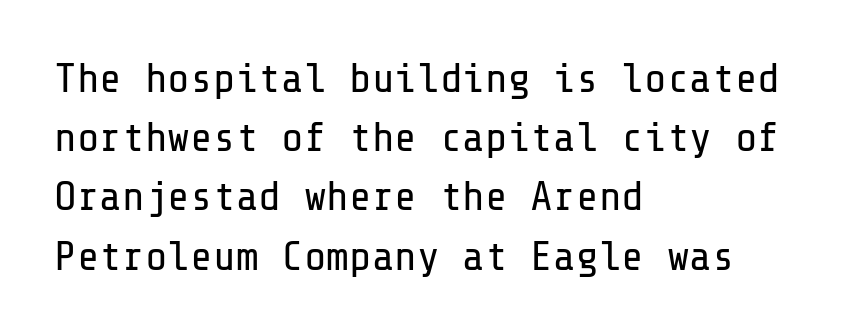
Caption: standard tracking, unaltered. Summary of vertical rhythm: regular, with standard interline spacing. Examine the stroke ends and you'll find no serifs. Only glyphs here, with clear space below each row. Is the stroke heavy? The answer is a plain regular-or-lighter.
